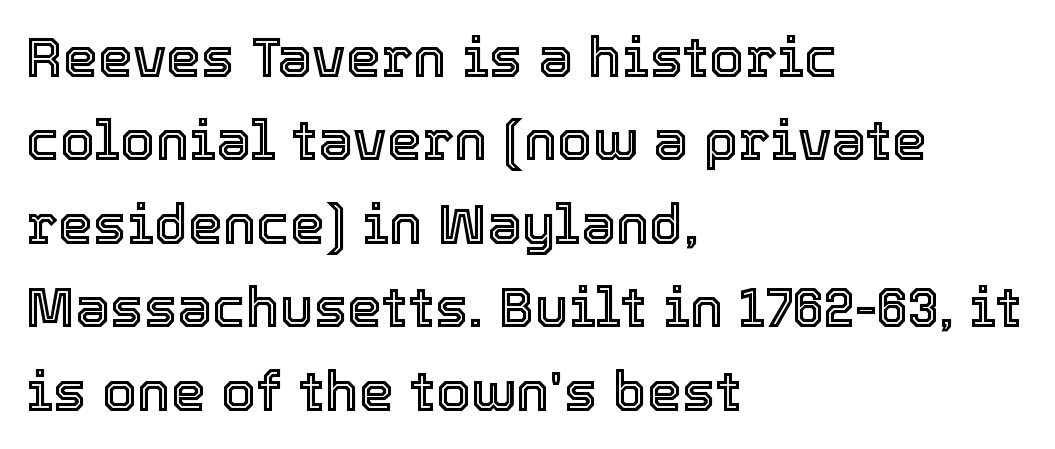
{"italic": "no", "width": "normal", "x_height": "medium", "monospaced": "no", "underline": "no", "align": "left", "line_spacing": "normal", "line_spacing_ratio": 1.49, "letter_spacing": "normal", "letter_spacing_em": 0.0, "glyph_px": 56}
